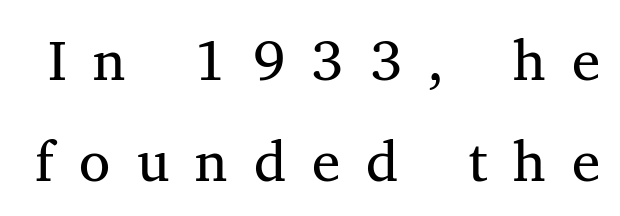
{"serif": "yes", "italic": "no", "bold": "no", "weight": "regular", "width": "normal", "stroke_contrast": "medium", "x_height": "medium", "monospaced": "no", "underline": "no", "line_spacing_ratio": 1.77, "letter_spacing": "wide", "letter_spacing_em": 0.46, "glyph_px": 57}
